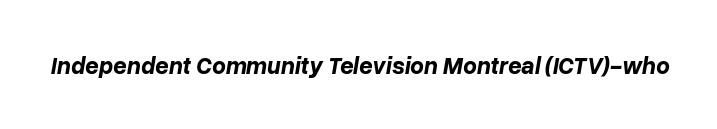
Quick note: underline off. The font is running at its bold setting. Nothing unusual about the tracking: characters are spaced as the font intends. Compared with ordinary roman type, these characters are visibly tilted.
